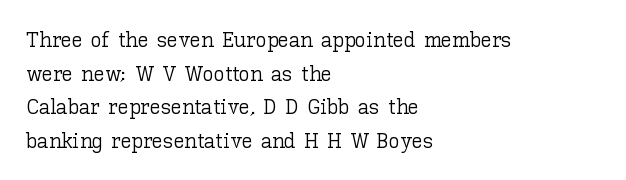
{"italic": "no", "bold": "no", "underline": "no", "align": "left", "line_spacing": "normal", "line_spacing_ratio": 1.53, "letter_spacing": "normal", "letter_spacing_em": 0.0, "glyph_px": 22}
